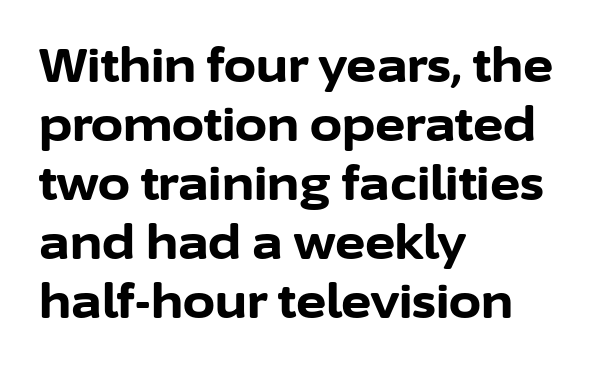
{"serif": "no", "italic": "no", "bold": "yes", "weight": "bold", "width": "normal", "stroke_contrast": "low", "x_height": "medium", "monospaced": "no", "underline": "no", "align": "left", "line_spacing": "normal", "line_spacing_ratio": 1.28, "letter_spacing": "normal", "letter_spacing_em": 0.0, "glyph_px": 46}
